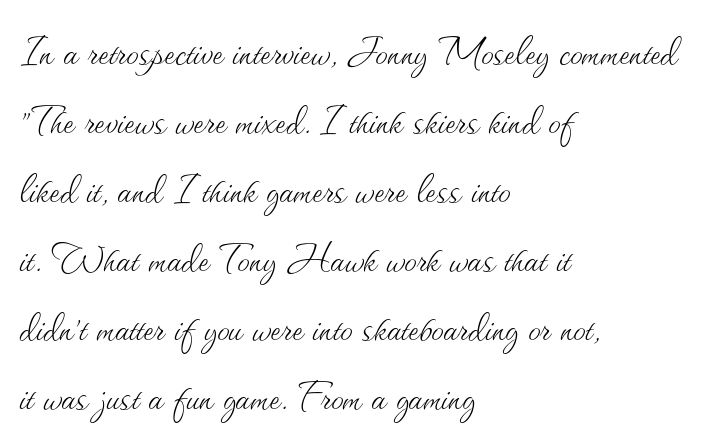
{"bold": "no", "weight": "thin", "width": "normal", "stroke_contrast": "medium", "x_height": "small", "monospaced": "no", "underline": "no", "align": "left", "line_spacing": "normal", "line_spacing_ratio": 1.38, "letter_spacing": "normal", "letter_spacing_em": 0.0, "glyph_px": 50}
